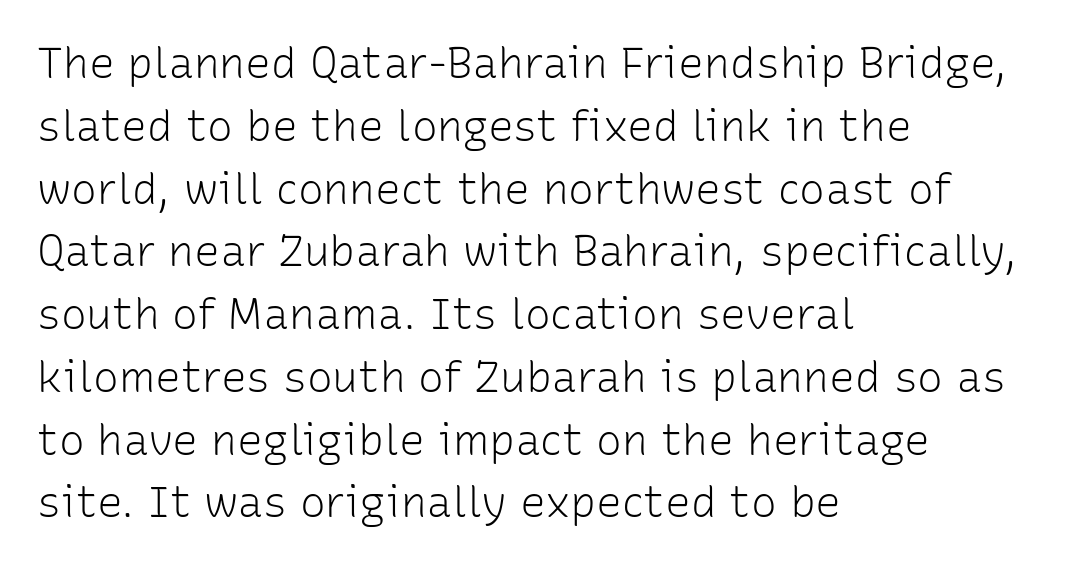
Bold? No — there's no thickening of the strokes. No italicization has been applied; the sample stays upright. Beneath every word, the page is bare. The designer went with a sans here, leaving each stem footless. Tracking here is standard; glyphs follow each other at the usual distance. The paragraph has a hard left edge and a soft right edge.
